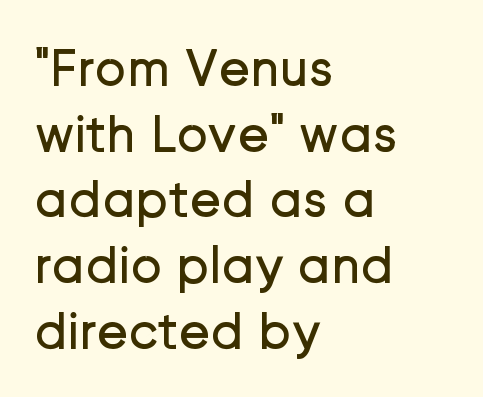
{"serif": "no", "italic": "no", "bold": "no", "weight": "regular", "width": "normal", "stroke_contrast": "low", "x_height": "medium", "monospaced": "no", "underline": "no", "align": "left", "line_spacing_ratio": 1.24, "letter_spacing": "normal", "letter_spacing_em": 0.0, "glyph_px": 53}
